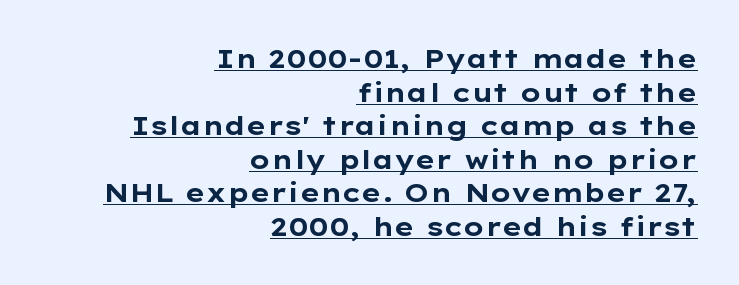
The image shows 26 px bold type, upright; set right-aligned, normal line spacing (1.29x), normal letter spacing, underlined.
